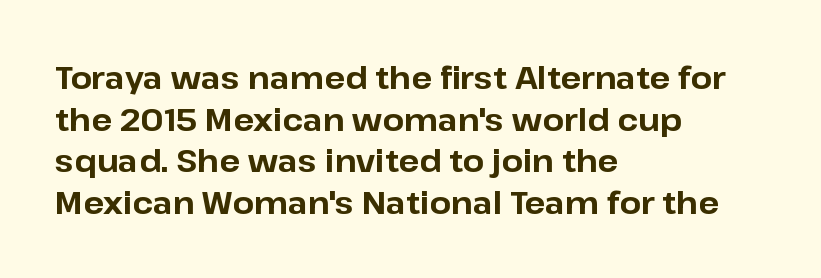
The passage shown is typed in a proportional face where columns would drift. No italicization has been applied; the sample stays upright. The passage shown is typeset with a sans-serif family. Underlining? Definitely not there. Heavy, bold letterforms. Left-aligned paragraph, ragged on the right.
